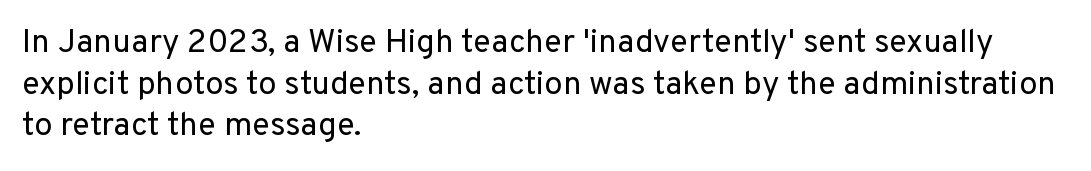
Q: Is the text bold? A: No.
Q: Is the text italic (slanted)? A: No, it is upright.
Q: Is the typeface a serif or a sans-serif typeface? A: Sans-serif.
Q: Is the text underlined? A: No.
Q: How is the paragraph aligned? A: Left-aligned.
Q: Is the spacing between letters normal or unusually wide? A: Normal.
Q: Is the spacing between lines tight, normal or loose? A: Normal.
Q: Width (condensed, normal, or wide)? A: Normal.
Q: Stroke contrast? A: Low.
Q: x-height? A: Medium.
Q: Monospaced? A: No.
